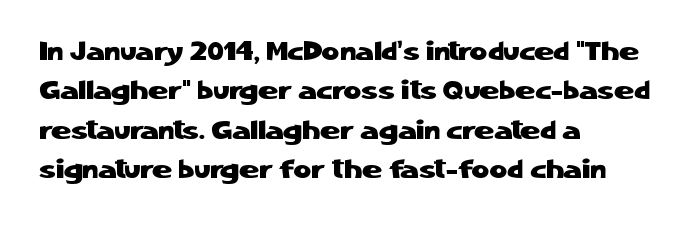
Rule under the text: the space is simply empty. The passage is arranged the way most books set body copy — flush left. This is the regular roman posture of the typeface. Default kerning and tracking; the words read as compact shapes.
